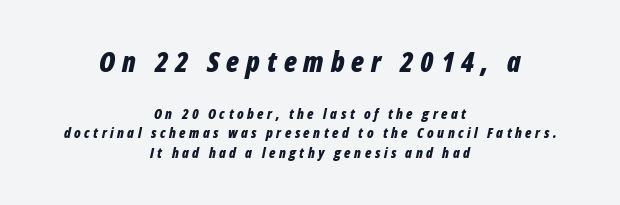
Words appear elongated and porous because spacing is wide. This sample has the flowing, uneven cadence of proportional lettering. The letters in the upper block stand taller than those in the block below. Visually the block forms a symmetrical silhouette, jagged on both flanks. How would I describe the line gaps? Plain and ordinary. Each row of text sits above clean, open space.
